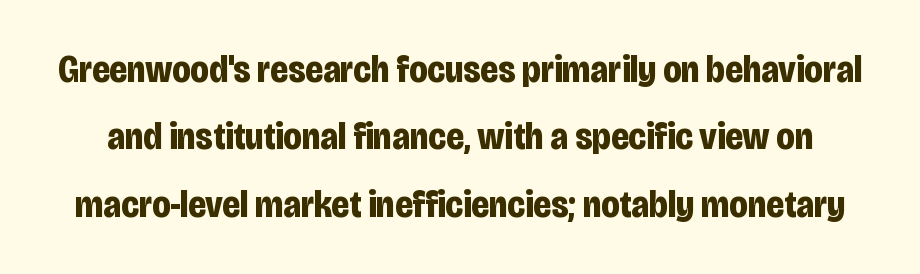
The image shows 38 px bold, condensed sans-serif type, upright; set line spacing 1.77x, normal letter spacing, not underlined; low stroke contrast and a large x-height.
